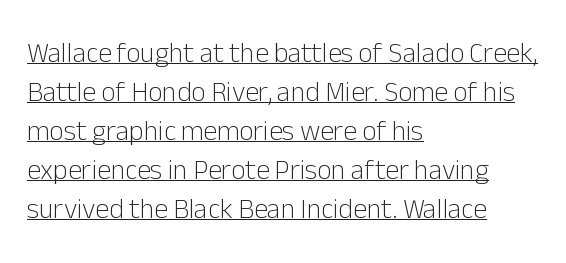
Q: Is the text bold? A: No.
Q: Is the text italic (slanted)? A: No, it is upright.
Q: Is the typeface a serif or a sans-serif typeface? A: Sans-serif.
Q: Is the text underlined? A: Yes.
Q: How is the paragraph aligned? A: Left-aligned.
Q: Is the spacing between letters normal or unusually wide? A: Normal.
Q: Is the spacing between lines tight, normal or loose? A: Normal.
Q: Width (condensed, normal, or wide)? A: Normal.
Q: Stroke contrast? A: Low.
Q: x-height? A: Medium.
Q: Monospaced? A: No.
